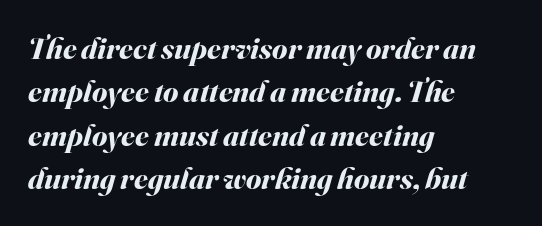
{"italic": "yes", "lean": "right", "slant_degrees": 16, "bold": "yes", "weight": "bold", "width": "normal", "stroke_contrast": "medium", "x_height": "small", "monospaced": "no", "underline": "no", "align": "left", "line_spacing": "normal", "line_spacing_ratio": 1.4, "letter_spacing": "normal", "letter_spacing_em": 0.0, "glyph_px": 31}
